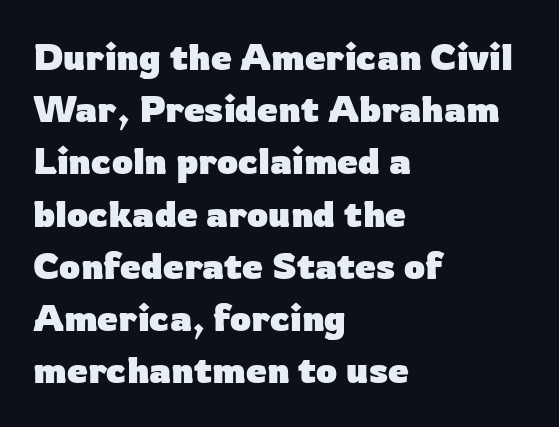
The space beneath each line is pristine and unruled. Horizontal bands of white between lines are of average thickness. Reading down the block, your eye returns to a fixed left position each line. Notice how the stems are strictly vertical — no italics here. Weight check: bold — yes, fully.
